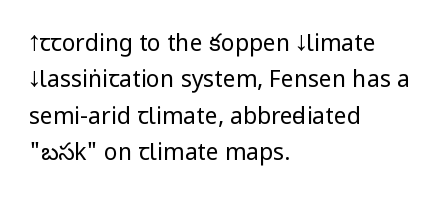
The image shows 23 px text type, upright; set left-aligned, normal line spacing (1.58x), normal letter spacing, not underlined.
